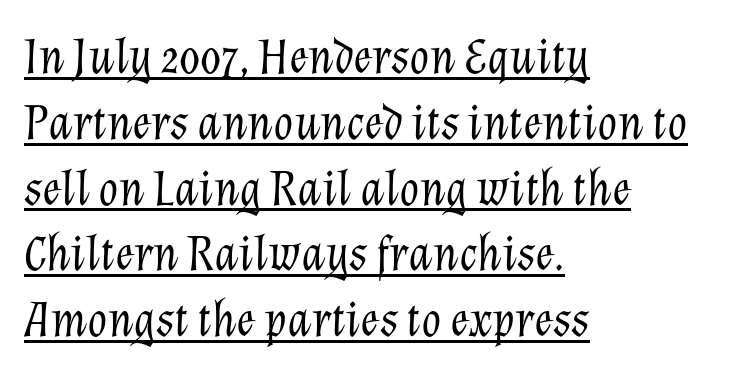
The image shows 51 px light type, italic (leaning right); set left-aligned, normal line spacing (1.29x), normal letter spacing, underlined; low stroke contrast and a medium x-height.
